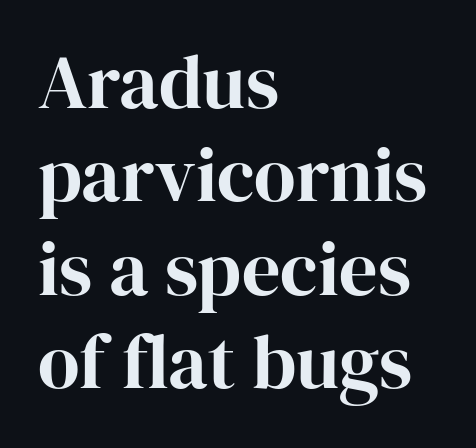
The image shows 76 px serif type, upright; set left-aligned, line spacing 1.23x, normal letter spacing, not underlined; high stroke contrast and a medium x-height.
